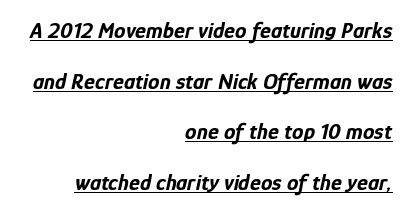
This sample trades compactness for vertical openness between lines. Inter-character spacing is left at the font's built-in metrics. The ragged edge is on the left, which tells us the setting is flush right. The text carries the slant typical of an italic or oblique font.
